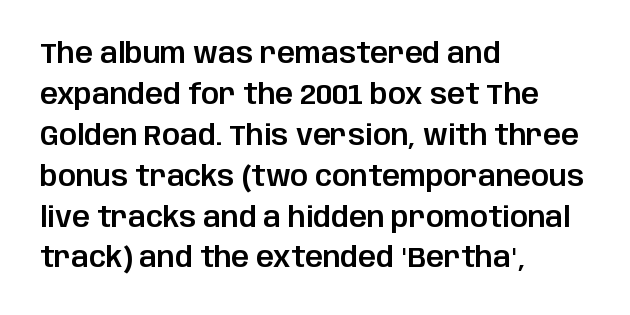
The image shows 28 px sans-serif type, upright; set left-aligned, normal line spacing (1.46x), normal letter spacing, not underlined; low stroke contrast and a large x-height.
